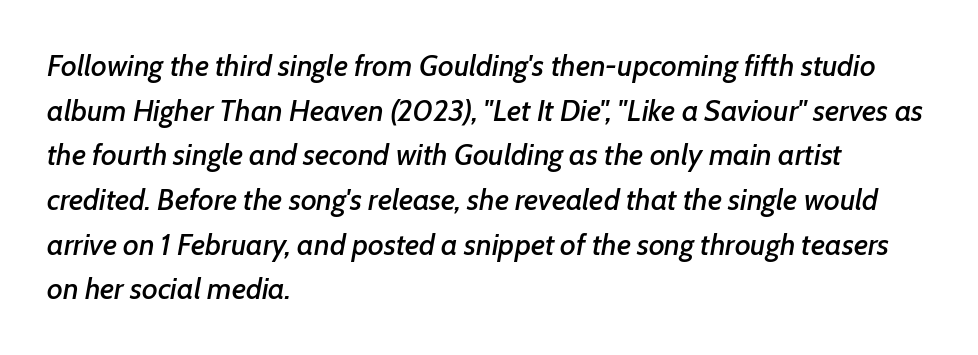
{"italic": "yes", "lean": "right", "slant_degrees": 7, "width": "normal", "stroke_contrast": "low", "x_height": "medium", "monospaced": "no", "underline": "no", "align": "left", "line_spacing": "normal", "line_spacing_ratio": 1.49, "letter_spacing": "normal", "letter_spacing_em": 0.0, "glyph_px": 30}
